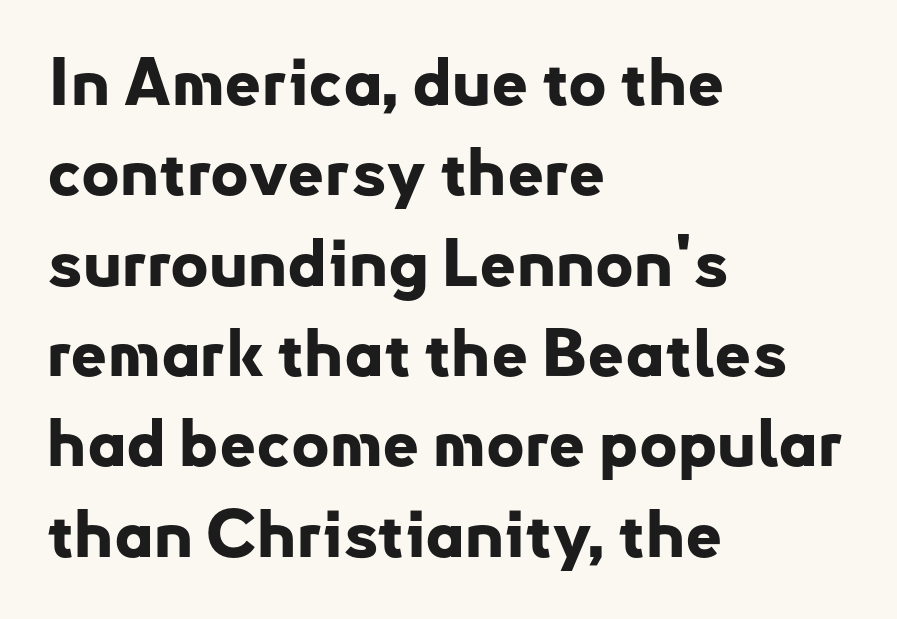
The characters look thick and weighty, a clear bold. Note the varied advance widths — an 'i' is clearly narrower than an 'm'. Does the leading feel generous? No, just average. Each letter's strokes conclude bluntly, with no projecting serifs. Letters rest on an invisible, unmarked baseline.
